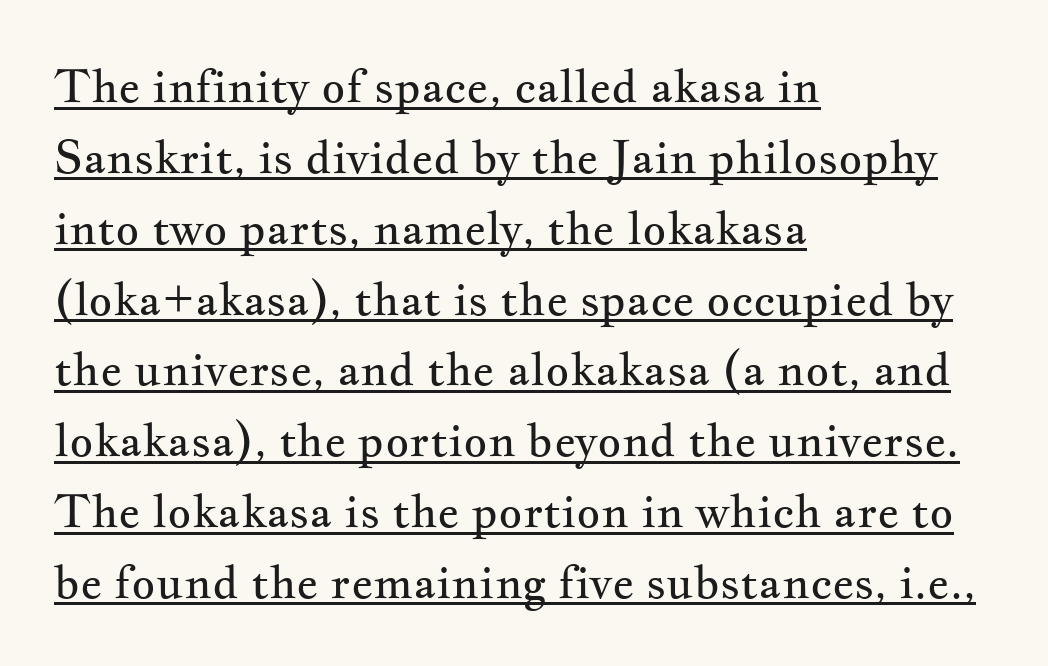
The image shows 46 px regular-weight, wide serif type, upright; set left-aligned, normal line spacing (1.54x), normal letter spacing, underlined; medium stroke contrast and a small x-height.
